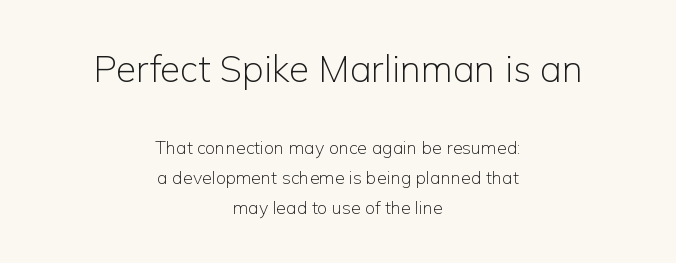
The image shows 37 px light sans-serif type, upright; set centered, normal line spacing (1.66x), normal letter spacing, not underlined; the first (top) block is 2.06x larger; low stroke contrast and a medium x-height.
